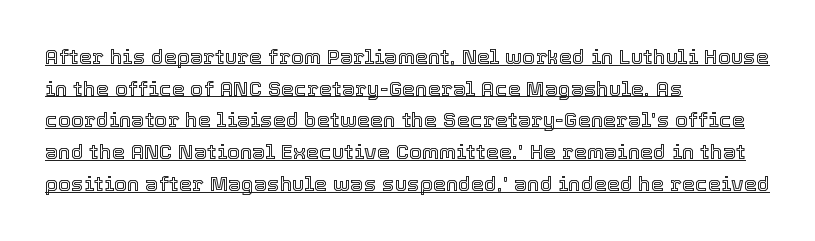
The image shows 21 px text type, upright; set left-aligned, normal line spacing (1.51x), normal letter spacing, underlined.
